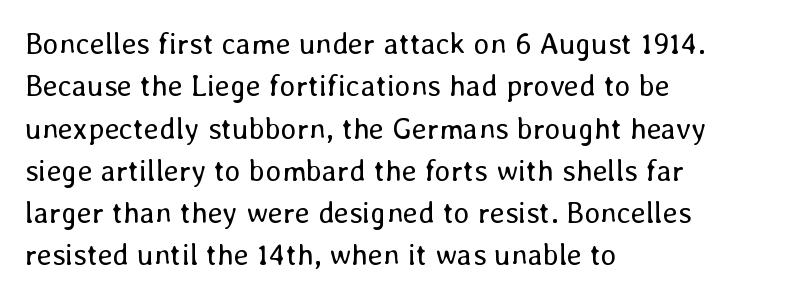
Q: Is the text bold? A: No.
Q: Is the text italic (slanted)? A: No, it is upright.
Q: Is the text underlined? A: No.
Q: How is the paragraph aligned? A: Left-aligned.
Q: Is the spacing between letters normal or unusually wide? A: Normal.
Q: Is the spacing between lines tight, normal or loose? A: Normal.
Q: Width (condensed, normal, or wide)? A: Normal.
Q: Stroke contrast? A: Low.
Q: x-height? A: Medium.
Q: Monospaced? A: No.
